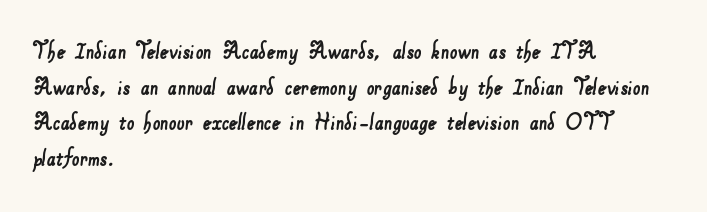
The image shows 27 px text type; set left-aligned, normal line spacing (1.32x), normal letter spacing, not underlined.
